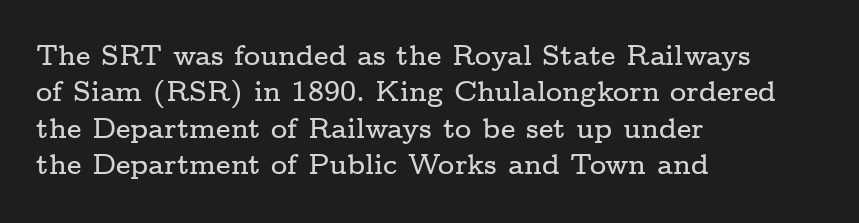
Baseline-to-baseline distance is the conventional proportion of letter height. If you drew a ruler down the left edge, every line would touch it. This is serif lettering, the kind often seen in printed books. Tracking value appears to be zero — textbook default spacing.
